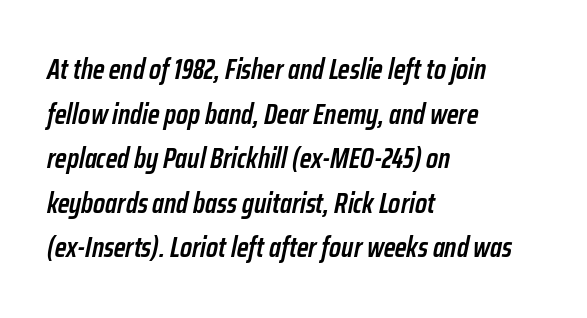
The image shows 28 px semibold, condensed type, italic (leaning right); set left-aligned, normal line spacing (1.59x), normal letter spacing, not underlined; low stroke contrast and a medium x-height.
